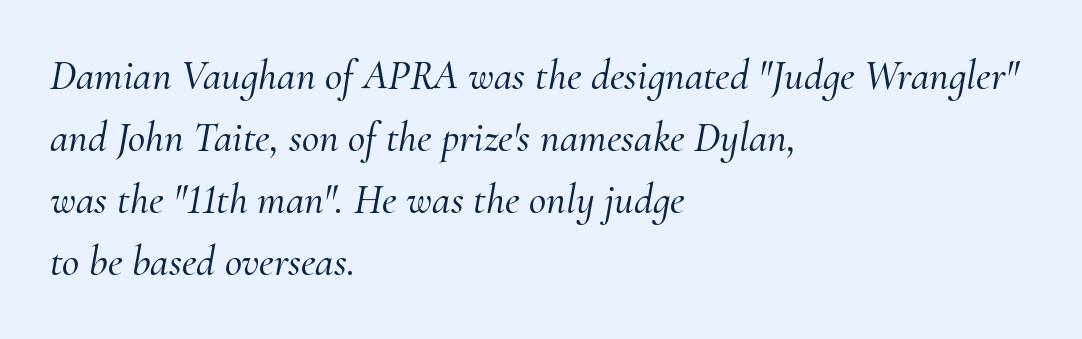
The image shows 42 px serif type, italic (leaning right); set left-aligned, normal line spacing (1.48x), normal letter spacing, not underlined; medium stroke contrast and a small x-height.
